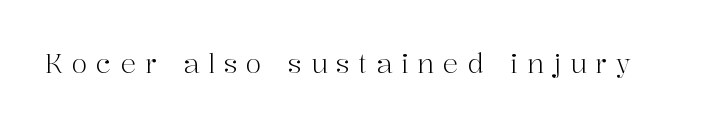
Q: Is the text bold? A: No.
Q: Is the text italic (slanted)? A: No, it is upright.
Q: Is the text underlined? A: No.
Q: Is the spacing between letters normal or unusually wide? A: Unusually wide.
